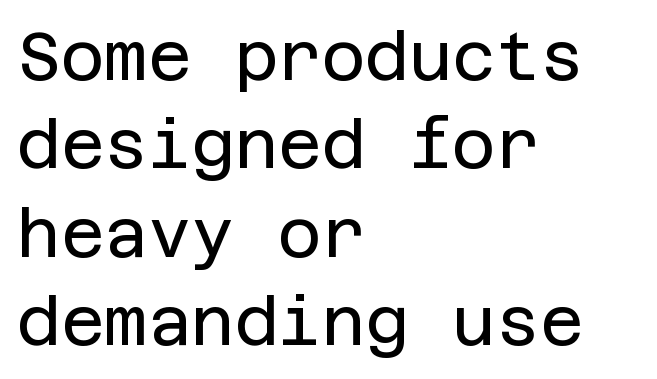
{"serif": "no", "italic": "no", "bold": "no", "weight": "regular", "width": "normal", "stroke_contrast": "low", "x_height": "large", "underline": "no", "align": "left", "line_spacing": "normal", "line_spacing_ratio": 1.32, "letter_spacing": "normal", "letter_spacing_em": 0.0, "glyph_px": 67}
